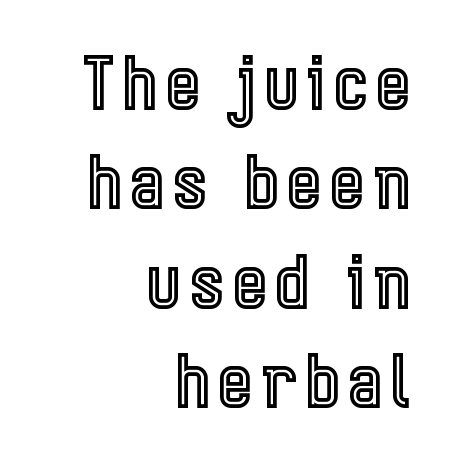
Typeset ragged left — the right edge is the straight one. Has an underline been added? It has not. Is there much room between lines? A standard amount, neither cramped nor airy. Is there any slant? The stems are plumb. Note the varied advance widths — an 'i' is clearly narrower than an 'm'.
